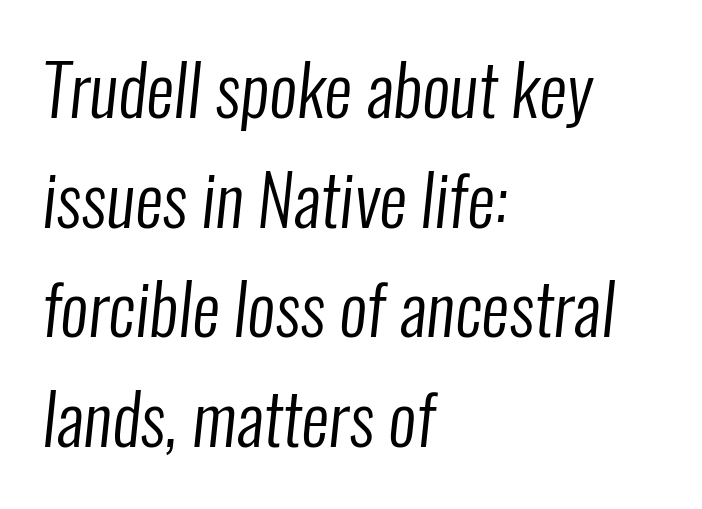
The image shows 69 px regular-weight, condensed sans-serif type; set left-aligned, normal line spacing (1.59x), normal letter spacing, not underlined; low stroke contrast and a medium x-height.
